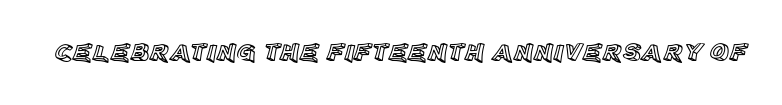
Q: Is the text italic (slanted)? A: Yes.
Q: Is the text underlined? A: No.
Q: Is the spacing between letters normal or unusually wide? A: Normal.
